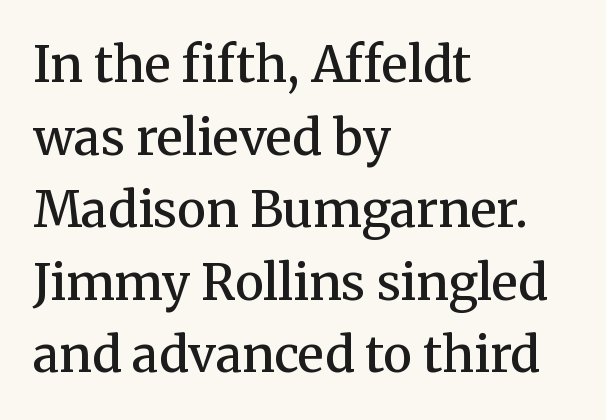
The image shows 49 px semibold serif type, upright; set left-aligned, normal line spacing (1.48x), normal letter spacing, not underlined; medium stroke contrast and a medium x-height.
